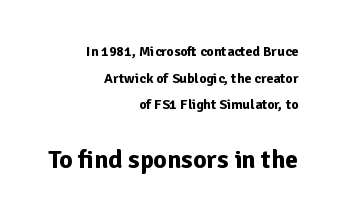
The image shows 26 px bold type, upright; set right-aligned, loose line spacing (1.91x), normal letter spacing, not underlined; the second (bottom) block is 1.86x larger.
